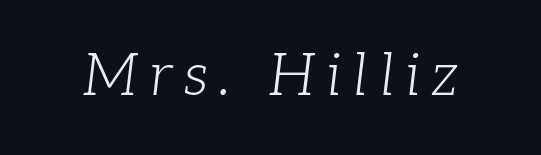
{"serif": "yes", "italic": "yes", "lean": "right", "slant_degrees": 7, "bold": "no", "weight": "light", "width": "normal", "stroke_contrast": "low", "x_height": "medium", "monospaced": "no", "underline": "no", "letter_spacing": "wide", "letter_spacing_em": 0.2, "glyph_px": 58}
